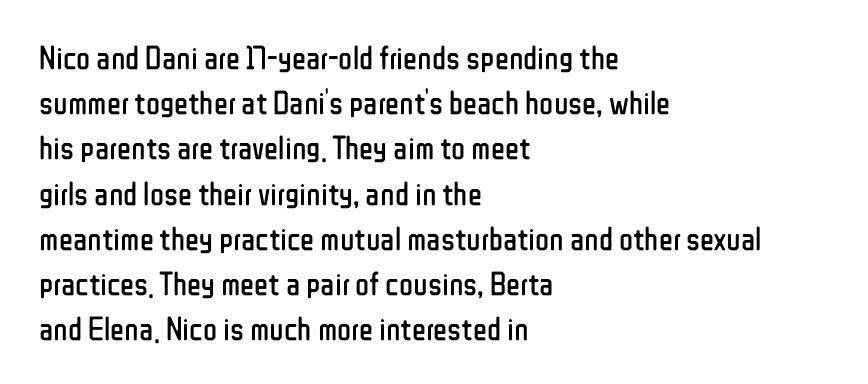
Q: Is the text bold? A: No.
Q: Is the text italic (slanted)? A: No, it is upright.
Q: Is the typeface a serif or a sans-serif typeface? A: Sans-serif.
Q: Is the text underlined? A: No.
Q: How is the paragraph aligned? A: Left-aligned.
Q: Is the spacing between letters normal or unusually wide? A: Normal.
Q: Is the spacing between lines tight, normal or loose? A: Normal.
Q: Width (condensed, normal, or wide)? A: Condensed.
Q: Stroke contrast? A: Low.
Q: x-height? A: Medium.
Q: Monospaced? A: No.
